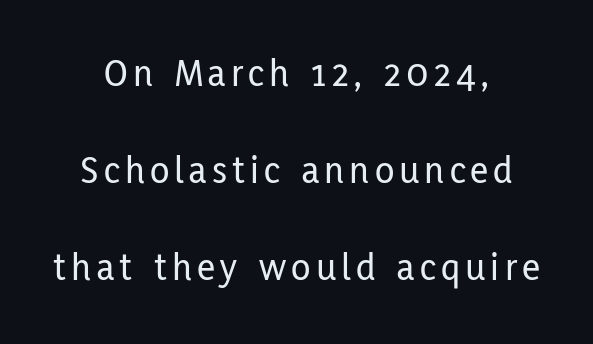
{"serif": "no", "italic": "no", "width": "condensed", "stroke_contrast": "low", "x_height": "medium", "monospaced": "no", "underline": "no", "align": "center", "line_spacing": "loose", "line_spacing_ratio": 2.43, "glyph_px": 40}
